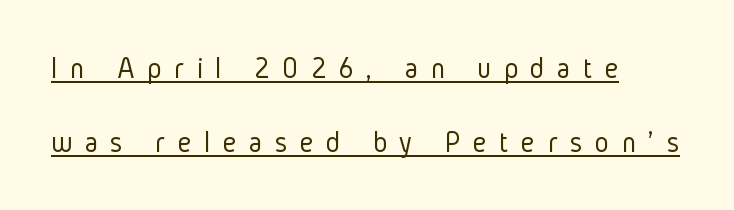
{"serif": "no", "italic": "no", "bold": "no", "weight": "light", "width": "condensed", "stroke_contrast": "low", "x_height": "medium", "monospaced": "no", "underline": "yes", "align": "left", "line_spacing": "loose", "line_spacing_ratio": 2.47, "letter_spacing": "wide", "letter_spacing_em": 0.42, "glyph_px": 30}
